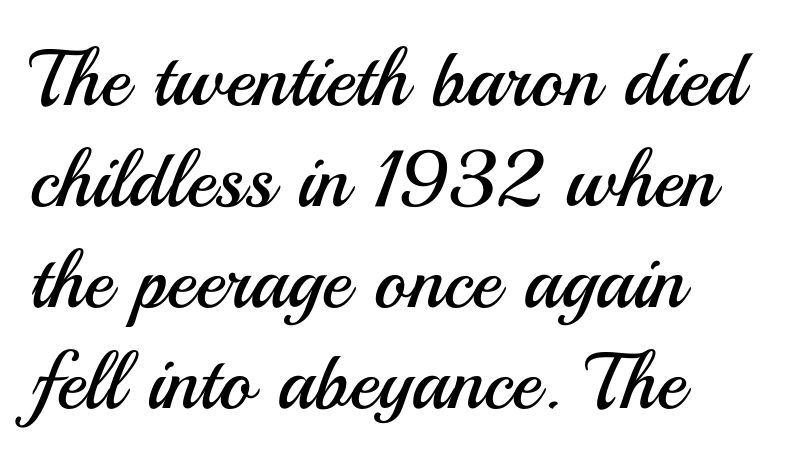
{"serif": "no", "bold": "no", "weight": "regular", "width": "normal", "stroke_contrast": "medium", "x_height": "small", "monospaced": "no", "underline": "no", "align": "left", "line_spacing": "normal", "line_spacing_ratio": 1.28, "letter_spacing": "normal", "letter_spacing_em": 0.0, "glyph_px": 79}
